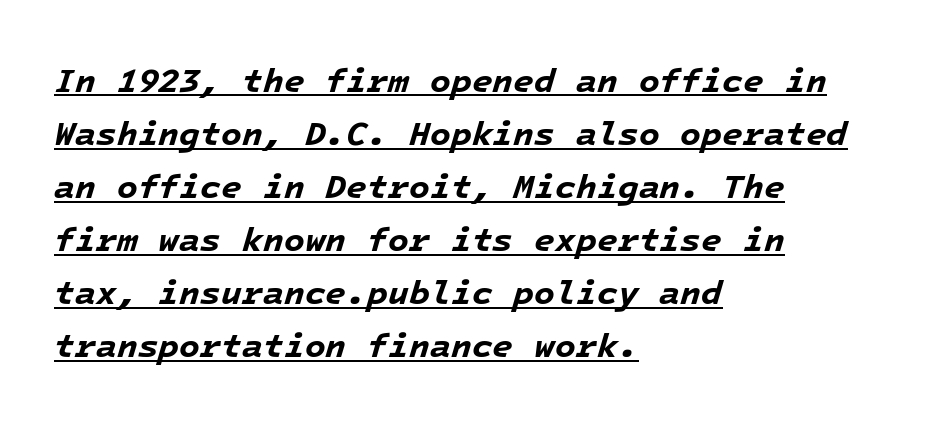
Interline gaps are of average width in this sample. The rendered words wear a rule along their underside. These lines stack with their left ends in a neat column. Default kerning and tracking; the words read as compact shapes. When letters slant like this, we call the style italic. Notice how thick the strokes are: this is what a full bold looks like.
